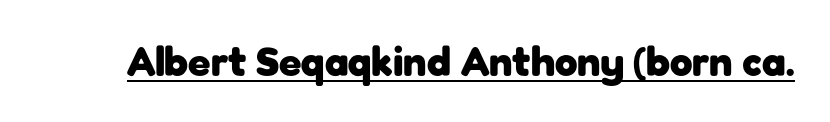
The strokes are fattened all the way to bold. Font category for this specimen: sans-serif. The specimen includes a rule beneath the text block's lines. This sample has the flowing, uneven cadence of proportional lettering. When letters stand straight like this, we call the style roman or upright.
